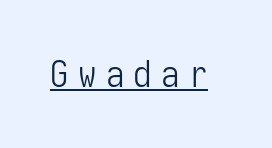
Notice how a bar underscores the lettering throughout. Look at the bottom of the vertical strokes: they stop flat, with no serifs. Weight: regular or lighter. Students, note that the glyphs here are deliberately spaced far apart. No italicization has been applied; the sample stays upright.
